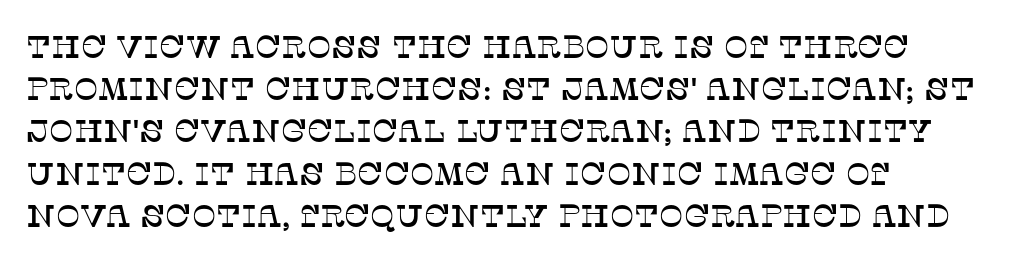
The image shows 32 px serif type, upright; set left-aligned, normal line spacing (1.32x), normal letter spacing, not underlined; low stroke contrast and a large x-height.
